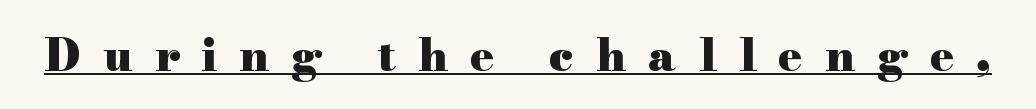
Q: Is the text bold? A: Yes.
Q: Is the text italic (slanted)? A: No, it is upright.
Q: Is the typeface a serif or a sans-serif typeface? A: Serif.
Q: Is the text underlined? A: Yes.
Q: Is the spacing between letters normal or unusually wide? A: Unusually wide.
Q: Width (condensed, normal, or wide)? A: Wide.
Q: Stroke contrast? A: High.
Q: x-height? A: Small.
Q: Monospaced? A: No.
